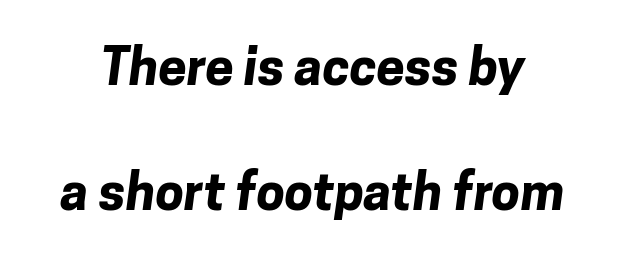
The image shows 51 px bold sans-serif type; set loose line spacing (2.46x), normal letter spacing, not underlined; low stroke contrast and a medium x-height.
